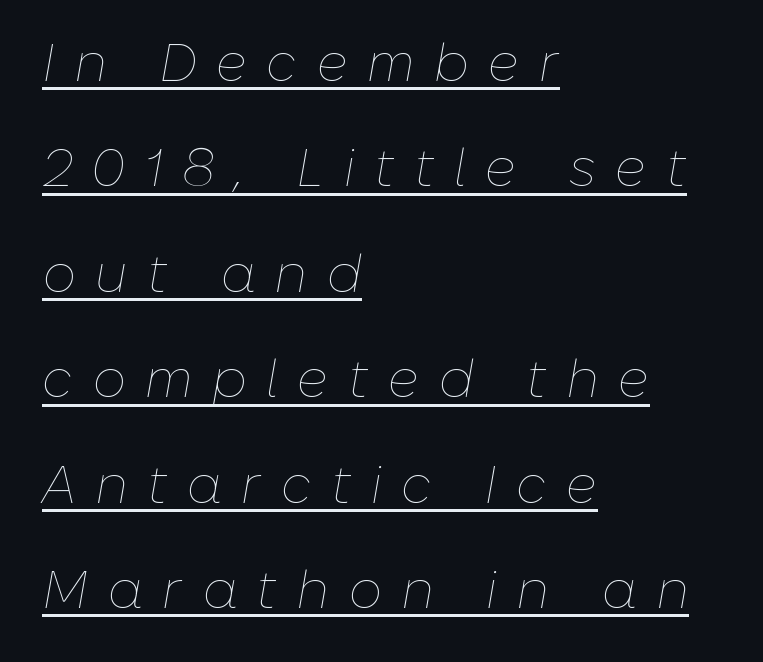
Q: Is the text bold? A: No.
Q: Is the text italic (slanted)? A: Yes, it leans right by about 10 degrees.
Q: Is the text underlined? A: Yes.
Q: How is the paragraph aligned? A: Left-aligned.
Q: Is the spacing between letters normal or unusually wide? A: Unusually wide.
Q: Is the spacing between lines tight, normal or loose? A: Loose.
Q: Width (condensed, normal, or wide)? A: Normal.
Q: Stroke contrast? A: Low.
Q: x-height? A: Medium.
Q: Monospaced? A: No.
